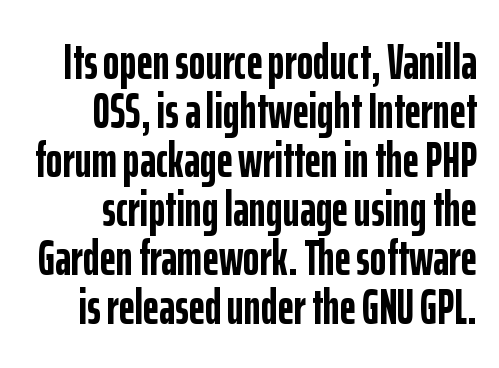
Posture: vertical. Weight check: bold — yes, fully. Are there feet on the stems? There aren't — it's a sans. Default kerning and tracking; the words read as compact shapes. The rendering anchors every line to the right-hand side. A typesetter would call this proportional, since set widths differ per character.
